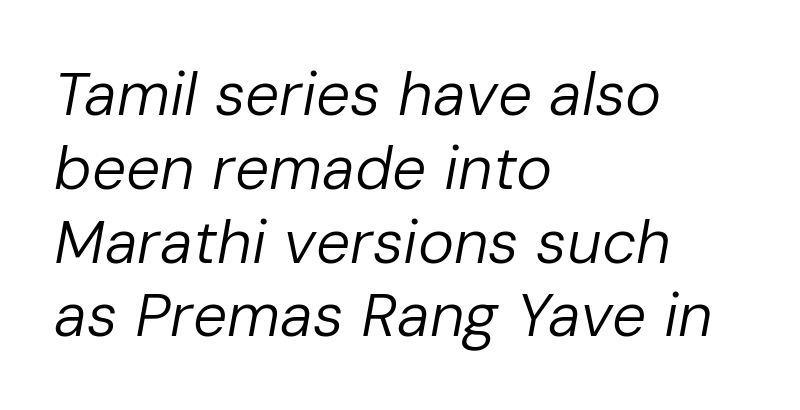
Q: Is the text bold? A: No.
Q: Is the text italic (slanted)? A: Yes, it leans right by about 10 degrees.
Q: Is the text underlined? A: No.
Q: How is the paragraph aligned? A: Left-aligned.
Q: Is the spacing between letters normal or unusually wide? A: Normal.
Q: Width (condensed, normal, or wide)? A: Normal.
Q: Stroke contrast? A: Low.
Q: x-height? A: Medium.
Q: Monospaced? A: No.
